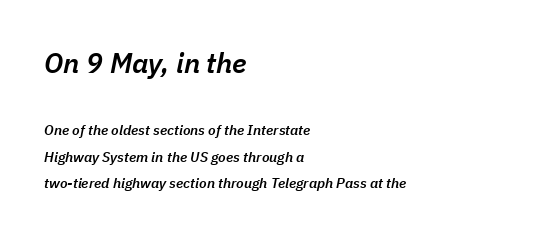
In terms of leading, this rendering errs on the spacious side. If you squint, the top block still reads clearly — it's the larger of the two. Tall strokes in this sample are angled rather than plumb. The space beneath each line is pristine and unruled.
